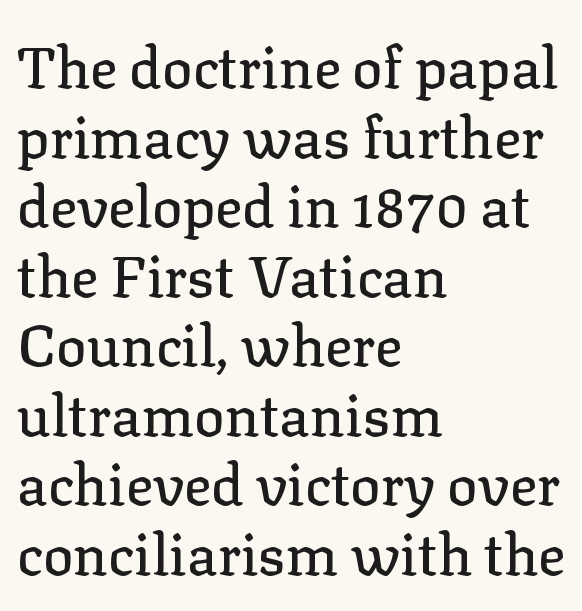
{"serif": "yes", "italic": "no", "width": "normal", "stroke_contrast": "low", "x_height": "medium", "monospaced": "no", "underline": "no", "align": "left", "line_spacing_ratio": 1.22, "letter_spacing": "normal", "letter_spacing_em": 0.0, "glyph_px": 57}
